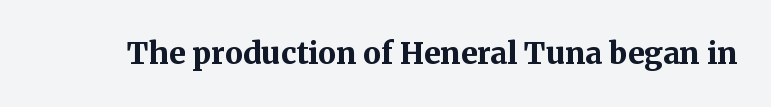
{"serif": "yes", "italic": "no", "bold": "yes", "weight": "bold", "width": "normal", "stroke_contrast": "medium", "x_height": "medium", "monospaced": "no", "underline": "no", "letter_spacing": "normal", "letter_spacing_em": 0.0, "glyph_px": 30}
